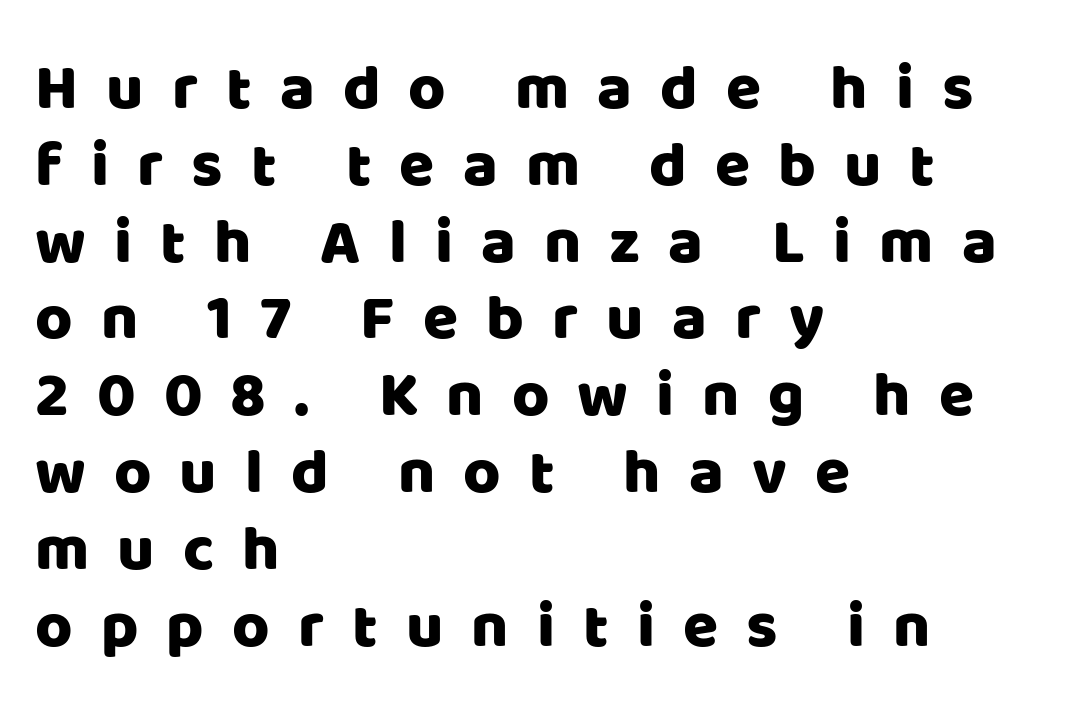
The image shows 64 px sans-serif type, upright; set left-aligned, line spacing 1.2x, unusually wide letter spacing (+0.44 em), not underlined; low stroke contrast and a large x-height.
